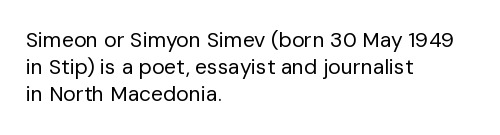
The passage shown is not underscored anywhere. Summary of vertical rhythm: regular, with standard interline spacing. The rag falls on the right side of this text block. Notice how the stems are strictly vertical — no italics here. Vertical stems look standard width or narrower in stroke.
